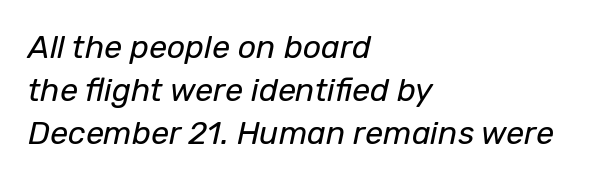
The face used here is proportionally spaced, like ordinary book or web type. The space between consecutive lines is moderate. A clean baseline with only descenders dipping below it. The typesetting does not lean heavy: it is not bold. The paragraph has a hard left edge and a soft right edge. Would a proofreader flag this as italicized? Yes.
